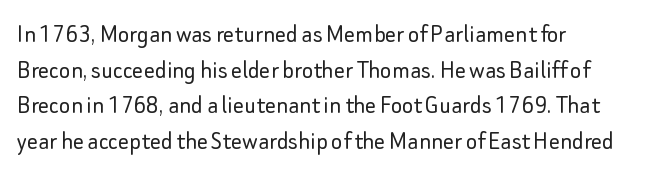
Notice how descenders clear the ascenders below comfortably — that's standard leading. Rule under the text: the space is simply empty. This rendering uses left alignment, leaving the right contour irregular. The type sits square on the baseline with zero lean. The font sits on the lighter half of the weight spectrum, regular included. The gaps between neighbouring characters are ordinary and unremarkable.
